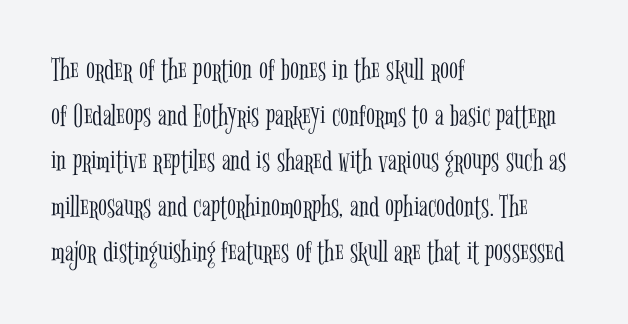
Is there any slant? The stems are plumb. The strokes are not fattened; the text isn't bold. Descenders are the only things crossing below the line. Is this a fixed-width face? No — the glyphs have proportional, varying widths. Line beginnings align vertically; line endings do not. Classification — serif.
